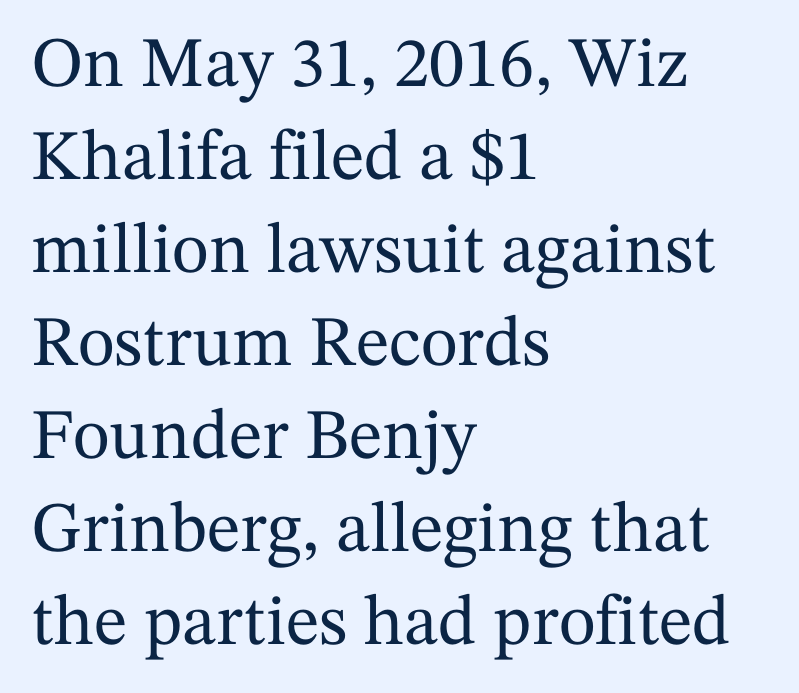
Q: Is the text italic (slanted)? A: No, it is upright.
Q: Is the typeface a serif or a sans-serif typeface? A: Serif.
Q: Is the text underlined? A: No.
Q: How is the paragraph aligned? A: Left-aligned.
Q: Is the spacing between letters normal or unusually wide? A: Normal.
Q: Is the spacing between lines tight, normal or loose? A: Normal.
Q: Width (condensed, normal, or wide)? A: Normal.
Q: Stroke contrast? A: Medium.
Q: x-height? A: Medium.
Q: Monospaced? A: No.
